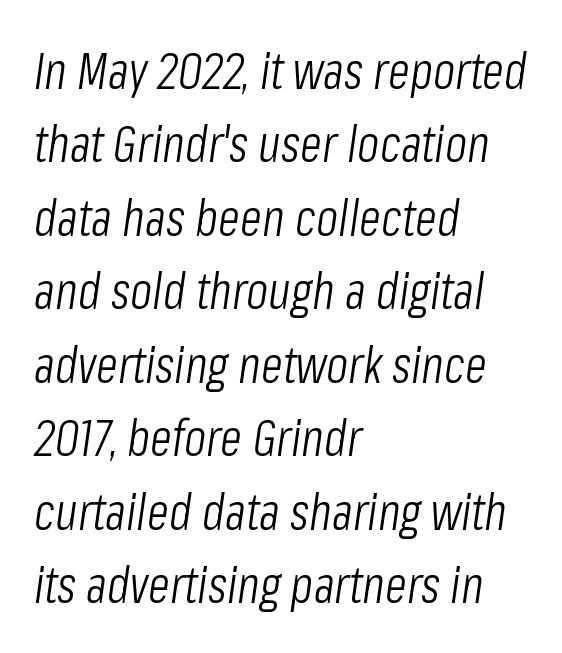
The paragraph shown leans on its left margin. Nothing heavy about these letters — not bold at all. The leading is moderate, giving the passage an even texture. Honestly, the letter spacing is just normal — you wouldn't notice it. Check under the words: just untouched page.
